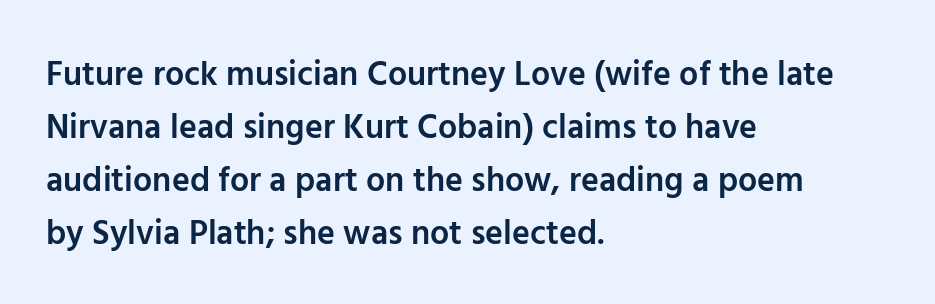
Quick note: underline off. Tracking here is standard; glyphs follow each other at the usual distance. One glance says typical: line gaps are just what's usual. Looks like regular typesetting: each glyph gets only the width it needs. The font is running at a semibold setting, under full bold. Classification — sans serif.
